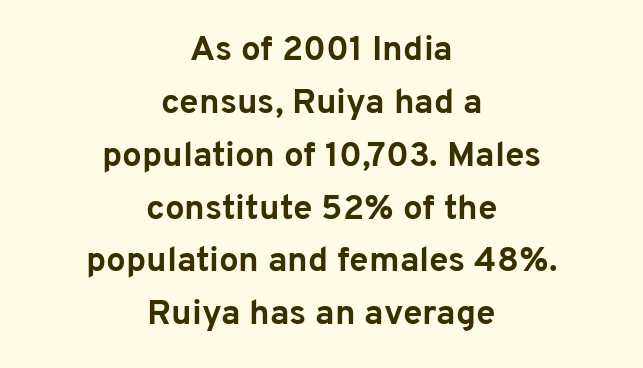
{"serif": "no", "italic": "no", "bold": "yes", "weight": "bold", "width": "normal", "stroke_contrast": "low", "x_height": "medium", "monospaced": "no", "underline": "no", "align": "center", "line_spacing": "normal", "line_spacing_ratio": 1.51, "letter_spacing": "normal", "letter_spacing_em": 0.0, "glyph_px": 35}
